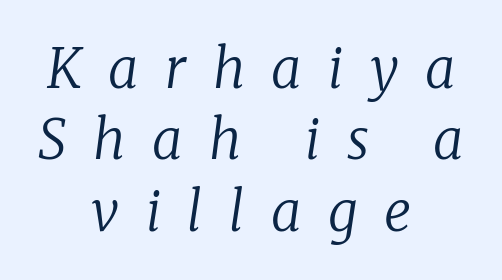
You can tell from the footed stems that serif type was used. Words appear elongated and porous because spacing is wide. Short and long lines alike share a common midpoint. Caption: face not bold, strokes unweighted. The rows are spaced the way most documents space them. Does the lettering tilt? It does — this is italic.
